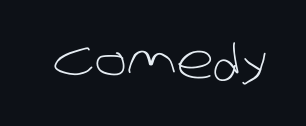
Q: Is the text bold? A: No.
Q: Is the typeface a serif or a sans-serif typeface? A: Sans-serif.
Q: Is the text underlined? A: No.
Q: Is the spacing between letters normal or unusually wide? A: Normal.
Q: Width (condensed, normal, or wide)? A: Normal.
Q: Stroke contrast? A: Low.
Q: x-height? A: Large.
Q: Monospaced? A: No.
